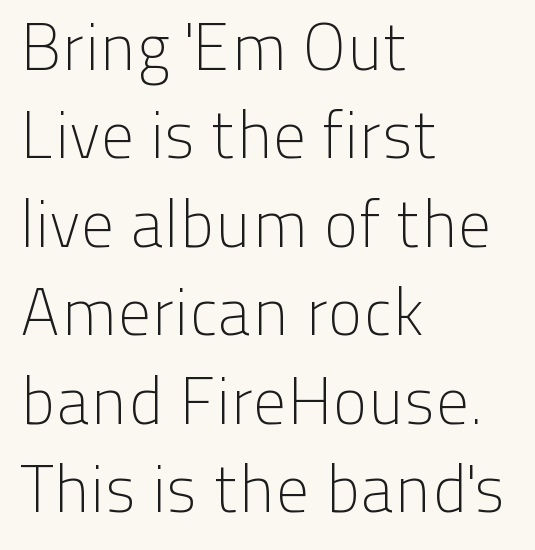
The rendering anchors every line to the left-hand side. Varying glyph widths throughout — classic text-font behaviour. The type is set solid horizontally, with unmodified tracking. This sample uses an upright cut, with every glyph sitting square on the baseline. Serif or sans? Sans — the stroke terminals are bare.
